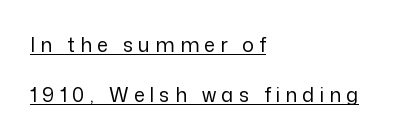
Q: Is the text bold? A: No.
Q: Is the text italic (slanted)? A: No, it is upright.
Q: Is the text underlined? A: Yes.
Q: How is the paragraph aligned? A: Left-aligned.
Q: Is the spacing between letters normal or unusually wide? A: Unusually wide.
Q: Is the spacing between lines tight, normal or loose? A: Loose.
